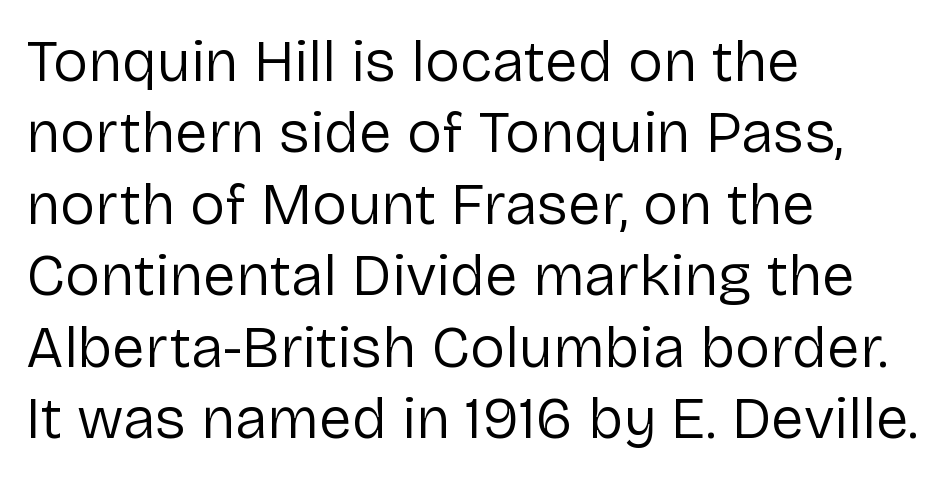
Q: Is the text bold? A: No.
Q: Is the text italic (slanted)? A: No, it is upright.
Q: Is the typeface a serif or a sans-serif typeface? A: Sans-serif.
Q: Is the text underlined? A: No.
Q: How is the paragraph aligned? A: Left-aligned.
Q: Is the spacing between letters normal or unusually wide? A: Normal.
Q: Width (condensed, normal, or wide)? A: Normal.
Q: Stroke contrast? A: Low.
Q: x-height? A: Medium.
Q: Monospaced? A: No.
